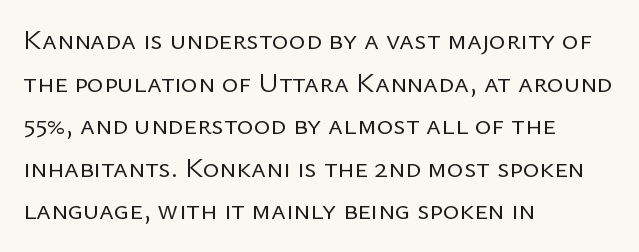
Q: Is the text bold? A: No.
Q: Is the text italic (slanted)? A: No, it is upright.
Q: Is the typeface a serif or a sans-serif typeface? A: Sans-serif.
Q: Is the text underlined? A: No.
Q: How is the paragraph aligned? A: Left-aligned.
Q: Is the spacing between letters normal or unusually wide? A: Normal.
Q: Is the spacing between lines tight, normal or loose? A: Normal.
Q: Width (condensed, normal, or wide)? A: Normal.
Q: Stroke contrast? A: Low.
Q: x-height? A: Medium.
Q: Monospaced? A: No.
